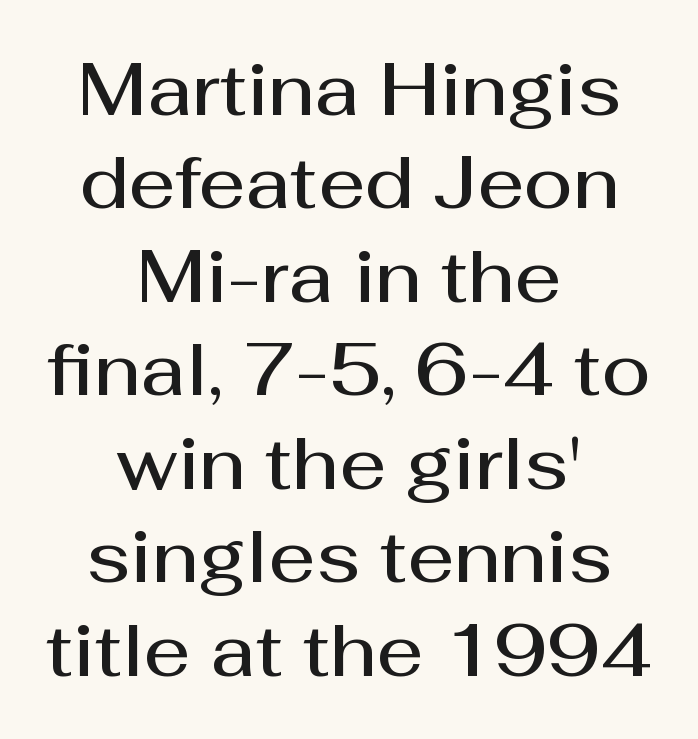
The image shows 73 px semibold sans-serif type, upright; set centered, normal line spacing (1.28x), normal letter spacing, not underlined; medium stroke contrast and a medium x-height.
